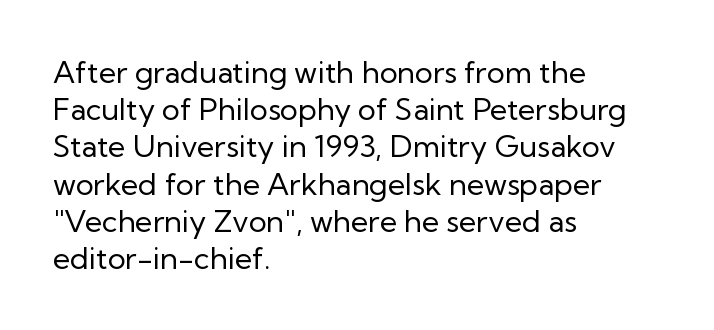
Q: Is the text bold? A: No.
Q: Is the text italic (slanted)? A: No, it is upright.
Q: Is the typeface a serif or a sans-serif typeface? A: Sans-serif.
Q: Is the text underlined? A: No.
Q: How is the paragraph aligned? A: Left-aligned.
Q: Is the spacing between letters normal or unusually wide? A: Normal.
Q: Width (condensed, normal, or wide)? A: Normal.
Q: Stroke contrast? A: Low.
Q: x-height? A: Medium.
Q: Monospaced? A: No.
